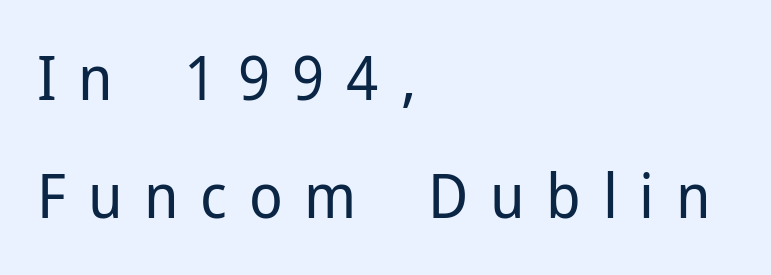
Q: Is the text bold? A: No.
Q: Is the text italic (slanted)? A: No, it is upright.
Q: Is the typeface a serif or a sans-serif typeface? A: Sans-serif.
Q: Is the text underlined? A: No.
Q: How is the paragraph aligned? A: Left-aligned.
Q: Is the spacing between letters normal or unusually wide? A: Unusually wide.
Q: Is the spacing between lines tight, normal or loose? A: Loose.
Q: Width (condensed, normal, or wide)? A: Normal.
Q: Stroke contrast? A: Low.
Q: x-height? A: Medium.
Q: Monospaced? A: No.
